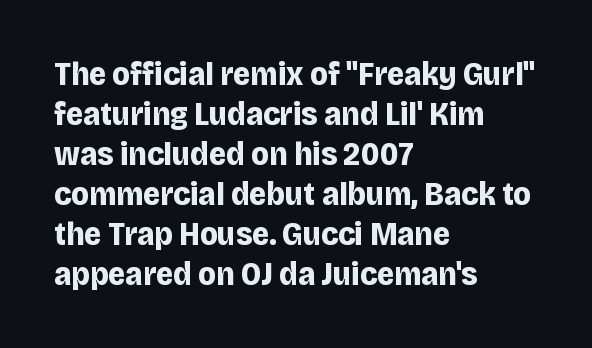
Quick note: underline off. Letterform terminals end flat and unadorned throughout the passage. Horizontal alignment here is leftward, the default for most running prose. Strong, thick strokes mark this as bold type.
